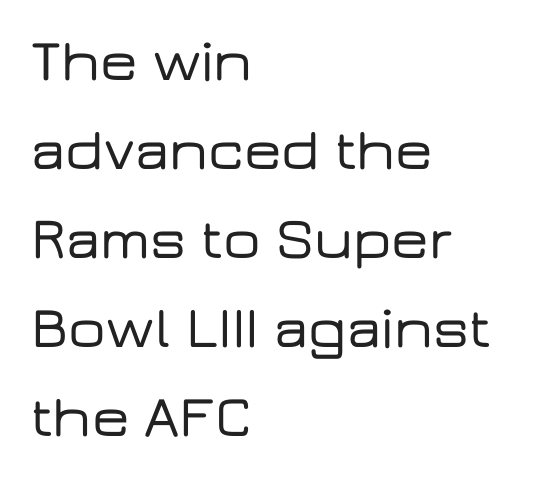
Q: Is the text italic (slanted)? A: No, it is upright.
Q: Is the typeface a serif or a sans-serif typeface? A: Sans-serif.
Q: Is the text underlined? A: No.
Q: How is the paragraph aligned? A: Left-aligned.
Q: Is the spacing between letters normal or unusually wide? A: Normal.
Q: Is the spacing between lines tight, normal or loose? A: Normal.
Q: Width (condensed, normal, or wide)? A: Wide.
Q: Stroke contrast? A: Low.
Q: x-height? A: Medium.
Q: Monospaced? A: No.
